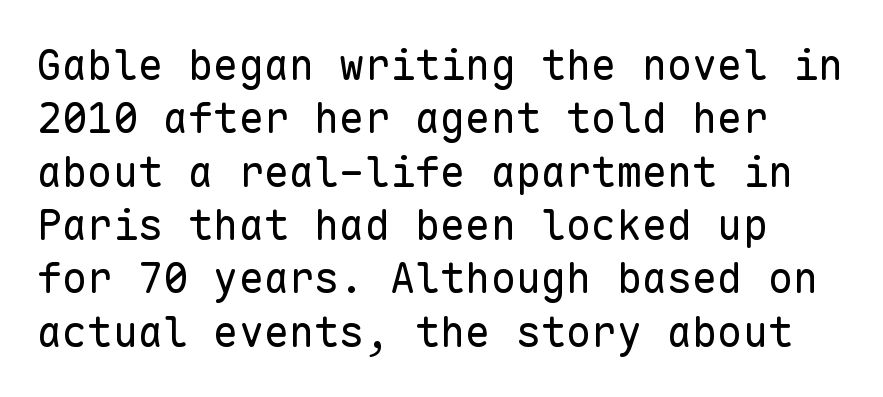
Regarding leading, the lines here are spaced in the standard way. The horizontal fit of the characters is conventional and even. Underline: absent. Is this a fixed-width face? Yes — each glyph sits in an identical cell. The face used here is a sans, in the tradition of grotesques and geometrics. A typesetter would mark this as roman, not italic.
